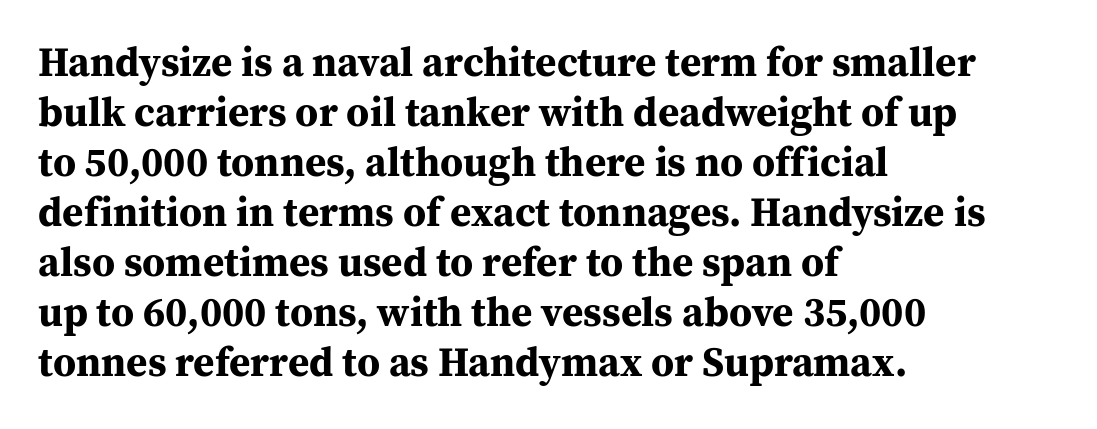
The characters look thick and weighty, a clear bold. What kind of face is this? One with serifs. The setting favours the left margin, as ordinary paragraphs usually do. Default kerning and tracking; the words read as compact shapes.
